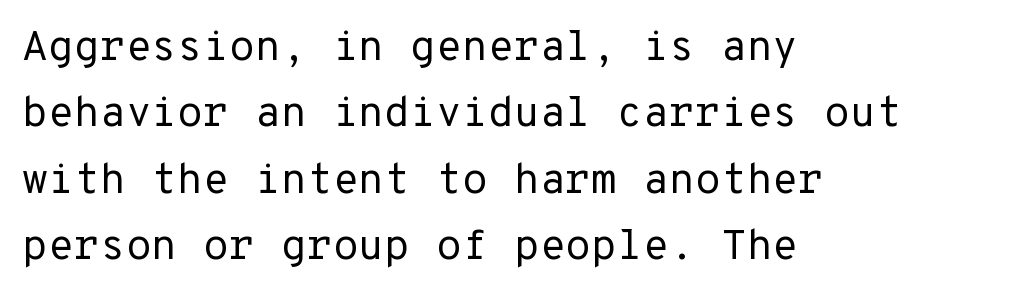
Do the letters lean? They stand straight. The rendering uses typewriter-style spacing with identical character cells. Casual observation: everything's shoved over to the left. This rendering features lettering with no underline.
